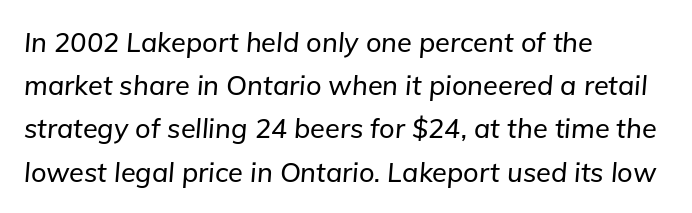
{"italic": "yes", "lean": "right", "slant_degrees": 5, "underline": "no", "align": "left", "line_spacing": "normal", "line_spacing_ratio": 1.6, "letter_spacing": "normal", "letter_spacing_em": 0.0, "glyph_px": 27}
